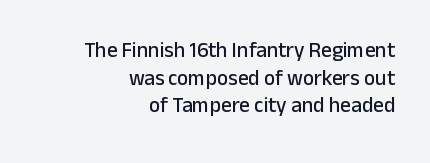
The words here are not underlined. A typesetter would mark this as roman, not italic. Does extra space separate the letters? No, they use regular spacing. The paragraph has a hard right edge and a soft left edge. Rows of type keep a routine distance in the vertical direction.
